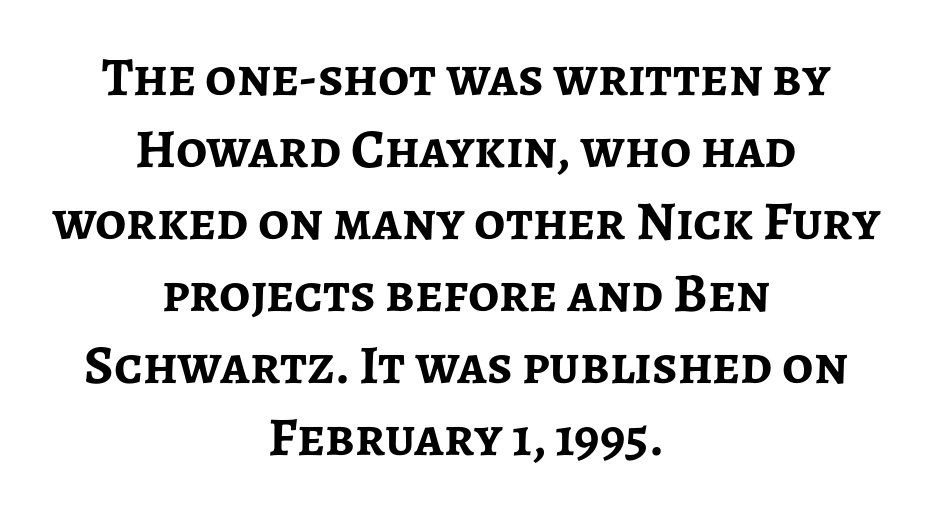
The image shows 55 px semibold sans-serif type, upright; set centered, normal line spacing (1.31x), normal letter spacing, not underlined; low stroke contrast and a medium x-height.
